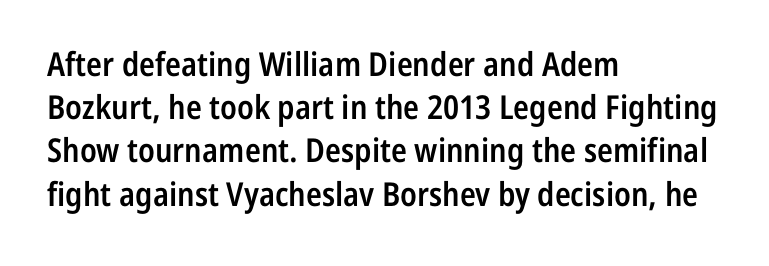
Q: Is the text bold? A: Semi-bold.
Q: Is the text italic (slanted)? A: No, it is upright.
Q: Is the typeface a serif or a sans-serif typeface? A: Sans-serif.
Q: Is the text underlined? A: No.
Q: How is the paragraph aligned? A: Left-aligned.
Q: Is the spacing between letters normal or unusually wide? A: Normal.
Q: Is the spacing between lines tight, normal or loose? A: Normal.
Q: Width (condensed, normal, or wide)? A: Condensed.
Q: Stroke contrast? A: Low.
Q: x-height? A: Medium.
Q: Monospaced? A: No.
